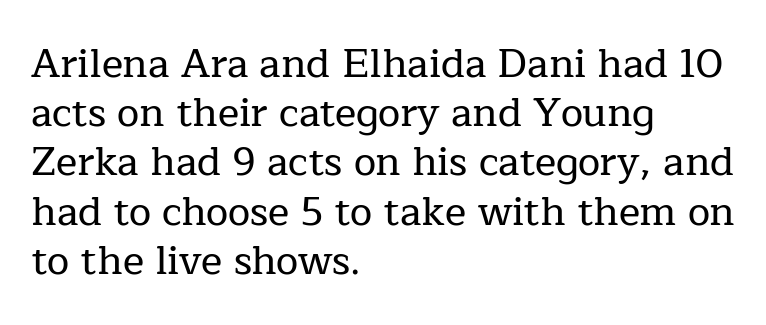
Unmarked baselines from the first word to the last. Note: serifs present on the glyphs. Designer's note — italics off, roman on. The horizontal fit of the characters is conventional and even. Looks like regular typesetting: each glyph gets only the width it needs.
